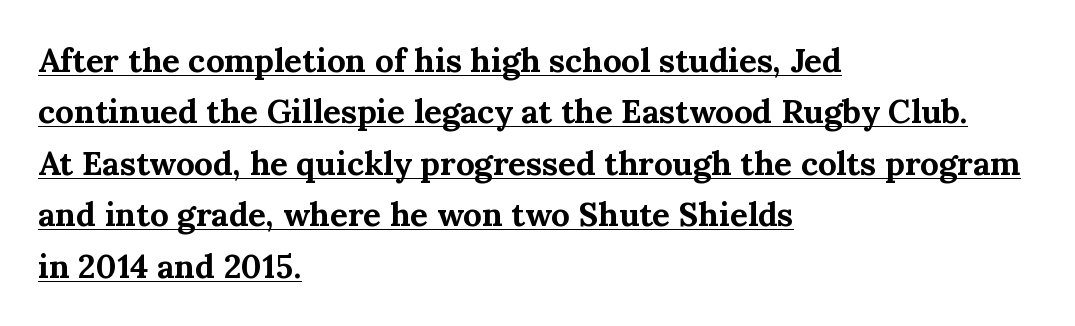
The glyphs have the mass of a bold cut. Letterform terminals end in serifs throughout the passage. When letters stand straight like this, we call the style roman or upright. The rendering uses the underline text-decoration. A typesetter would call this proportional, since set widths differ per character.
